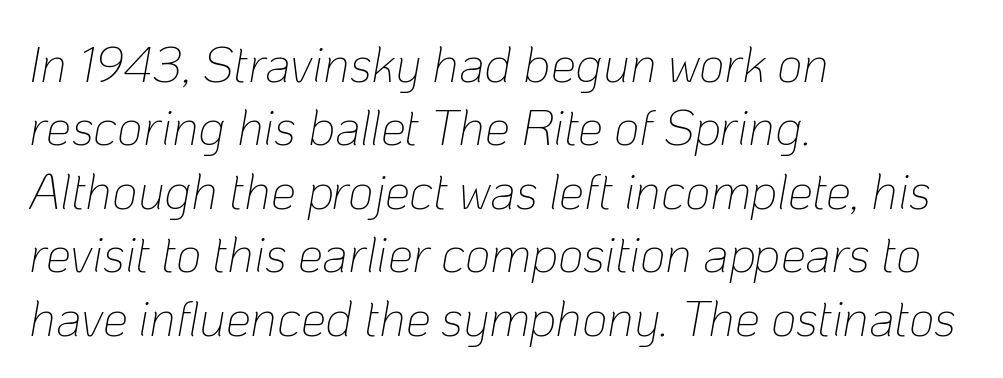
The image shows 50 px thin type, italic (leaning right); set left-aligned, normal line spacing (1.27x), normal letter spacing, not underlined; low stroke contrast and a medium x-height.
